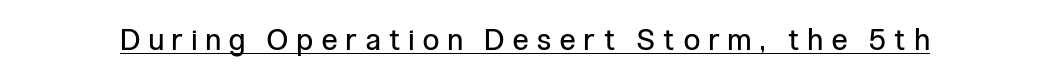
Q: Is the text bold? A: No.
Q: Is the text italic (slanted)? A: No, it is upright.
Q: Is the typeface a serif or a sans-serif typeface? A: Sans-serif.
Q: Is the text underlined? A: Yes.
Q: Is the spacing between letters normal or unusually wide? A: Unusually wide.
Q: Width (condensed, normal, or wide)? A: Condensed.
Q: Stroke contrast? A: Low.
Q: x-height? A: Medium.
Q: Monospaced? A: No.
